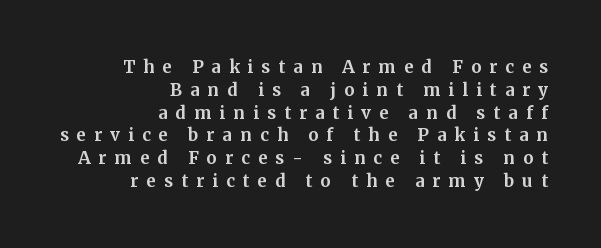
Q: Is the text italic (slanted)? A: No, it is upright.
Q: Is the text underlined? A: No.
Q: How is the paragraph aligned? A: Right-aligned.
Q: Is the spacing between letters normal or unusually wide? A: Unusually wide.
Q: Is the spacing between lines tight, normal or loose? A: Tight.
